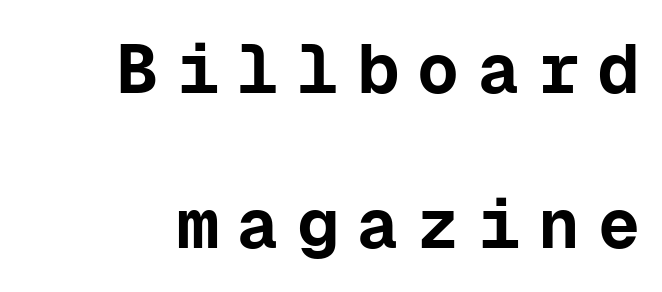
The image shows 70 px bold sans-serif type, upright, monospaced; set right-aligned, loose line spacing (2.22x), unusually wide letter spacing (+0.26 em), not underlined; low stroke contrast and a medium x-height.
